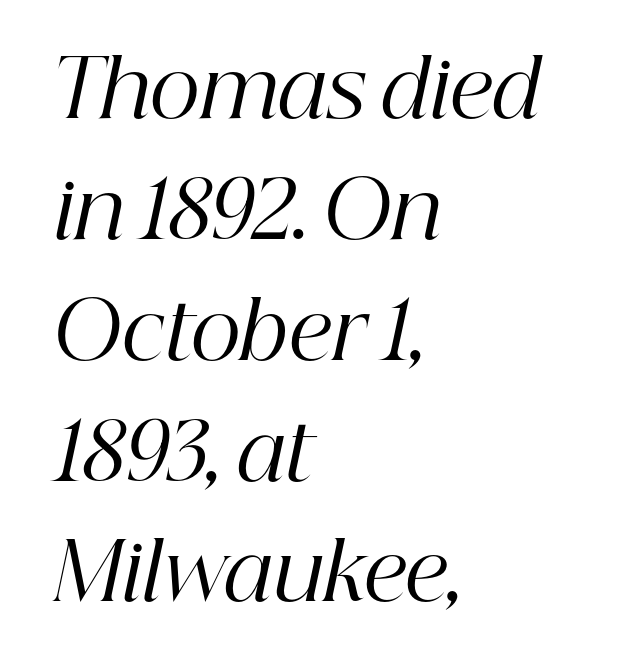
{"serif": "yes", "italic": "yes", "lean": "right", "slant_degrees": 12, "bold": "no", "weight": "regular", "width": "normal", "stroke_contrast": "high", "x_height": "medium", "monospaced": "no", "underline": "no", "align": "left", "line_spacing": "normal", "line_spacing_ratio": 1.53, "letter_spacing": "normal", "letter_spacing_em": 0.0, "glyph_px": 79}
